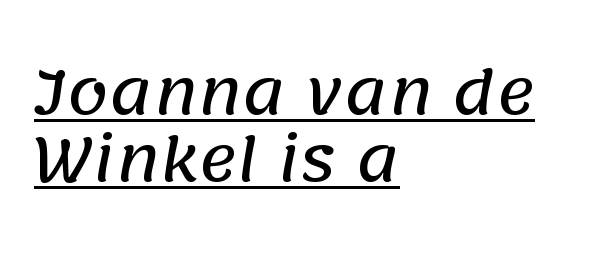
Q: Is the typeface a serif or a sans-serif typeface? A: Sans-serif.
Q: Is the text underlined? A: Yes.
Q: How is the paragraph aligned? A: Left-aligned.
Q: Is the spacing between letters normal or unusually wide? A: Normal.
Q: Is the spacing between lines tight, normal or loose? A: Tight.
Q: Width (condensed, normal, or wide)? A: Normal.
Q: Stroke contrast? A: Low.
Q: x-height? A: Large.
Q: Monospaced? A: No.
